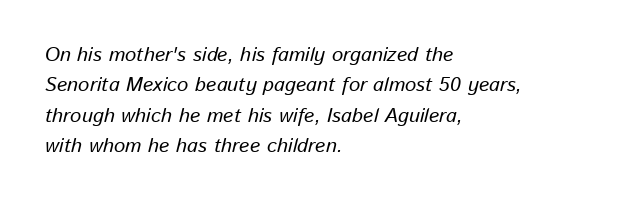
Q: Is the text italic (slanted)? A: Yes, it leans right by about 13 degrees.
Q: Is the text underlined? A: No.
Q: How is the paragraph aligned? A: Left-aligned.
Q: Is the spacing between letters normal or unusually wide? A: Normal.
Q: Is the spacing between lines tight, normal or loose? A: Normal.
